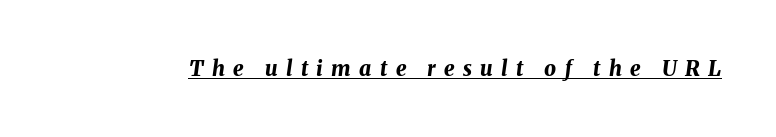
Q: Is the text bold? A: Yes.
Q: Is the text italic (slanted)? A: Yes, it leans right by about 8 degrees.
Q: Is the text underlined? A: Yes.
Q: Is the spacing between letters normal or unusually wide? A: Unusually wide.
